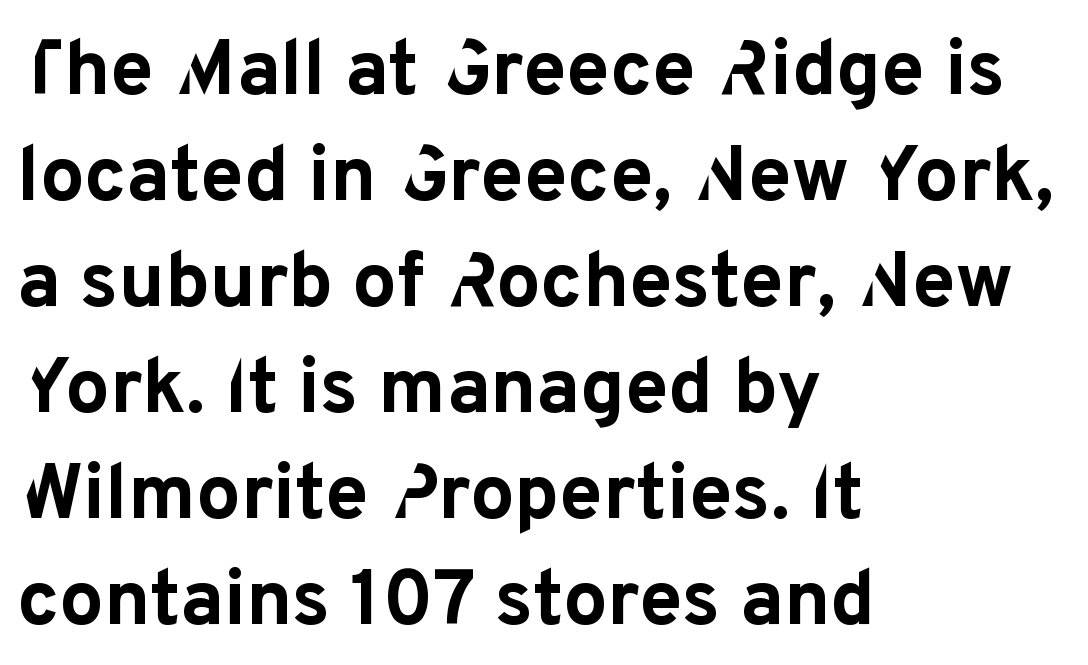
Q: Is the text bold? A: Yes.
Q: Is the text italic (slanted)? A: No, it is upright.
Q: Is the typeface a serif or a sans-serif typeface? A: Sans-serif.
Q: Is the text underlined? A: No.
Q: How is the paragraph aligned? A: Left-aligned.
Q: Is the spacing between letters normal or unusually wide? A: Normal.
Q: Is the spacing between lines tight, normal or loose? A: Normal.
Q: Width (condensed, normal, or wide)? A: Normal.
Q: Stroke contrast? A: Low.
Q: x-height? A: Medium.
Q: Monospaced? A: No.
